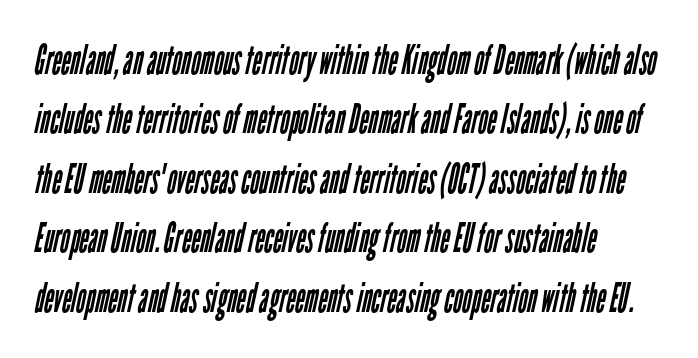
Q: Is the text bold? A: No.
Q: Is the typeface a serif or a sans-serif typeface? A: Sans-serif.
Q: Is the text underlined? A: No.
Q: How is the paragraph aligned? A: Left-aligned.
Q: Is the spacing between letters normal or unusually wide? A: Normal.
Q: Is the spacing between lines tight, normal or loose? A: Normal.
Q: Width (condensed, normal, or wide)? A: Condensed.
Q: Stroke contrast? A: Low.
Q: x-height? A: Medium.
Q: Monospaced? A: No.
